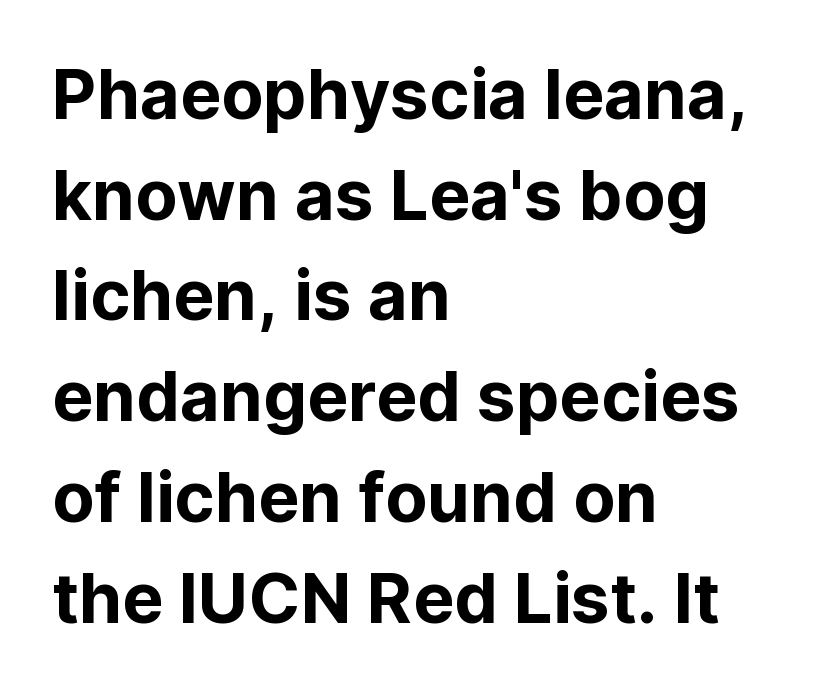
Q: Is the text italic (slanted)? A: No, it is upright.
Q: Is the typeface a serif or a sans-serif typeface? A: Sans-serif.
Q: Is the text underlined? A: No.
Q: How is the paragraph aligned? A: Left-aligned.
Q: Is the spacing between letters normal or unusually wide? A: Normal.
Q: Is the spacing between lines tight, normal or loose? A: Normal.
Q: Width (condensed, normal, or wide)? A: Normal.
Q: Stroke contrast? A: Low.
Q: x-height? A: Medium.
Q: Monospaced? A: No.
